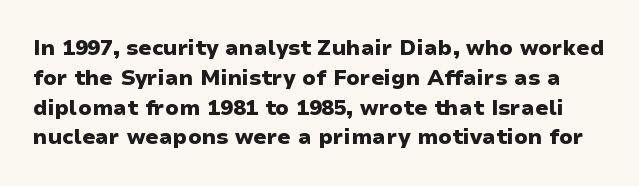
The image shows 21 px bold type, upright; set normal line spacing (1.42x), normal letter spacing, not underlined.
